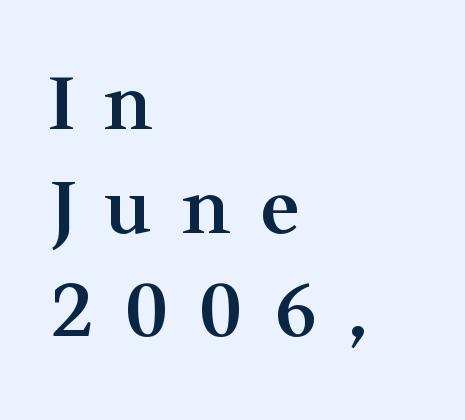
The image shows 74 px semibold serif type, upright; set left-aligned, normal line spacing (1.4x), unusually wide letter spacing (+0.42 em), not underlined; medium stroke contrast and a medium x-height.
